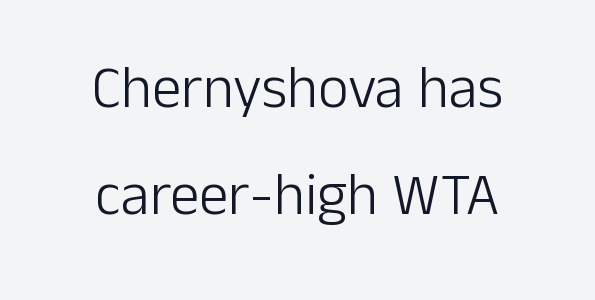
{"serif": "no", "italic": "no", "bold": "no", "weight": "light", "width": "normal", "stroke_contrast": "low", "x_height": "medium", "monospaced": "no", "underline": "no", "align": "center", "line_spacing_ratio": 1.81, "letter_spacing": "normal", "letter_spacing_em": 0.0, "glyph_px": 59}
